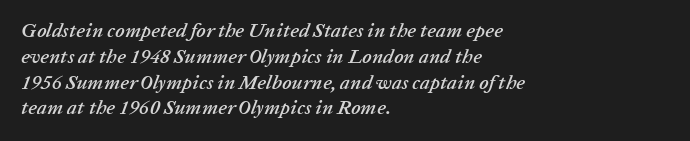
Students, observe: this is what conventionally led text looks like. Characters follow at the spacing the type designer built in. The paragraph shown leans on its left margin. It's the slanting kind of type. Each row of text sits above clean, open space.
